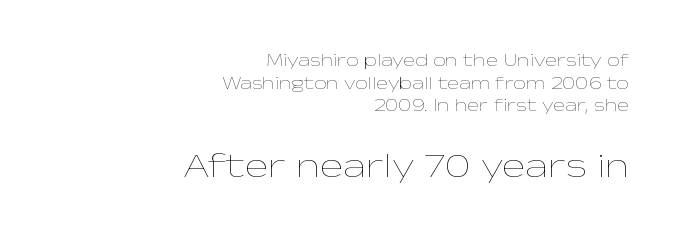
{"italic": "no", "bold": "no", "weight": "thin", "width": "wide", "stroke_contrast": "low", "x_height": "medium", "monospaced": "no", "underline": "no", "align": "right", "line_spacing": "normal", "line_spacing_ratio": 1.26, "letter_spacing": "normal", "letter_spacing_em": 0.0, "larger_block": "second", "size_ratio": 1.94, "glyph_px": 35}
